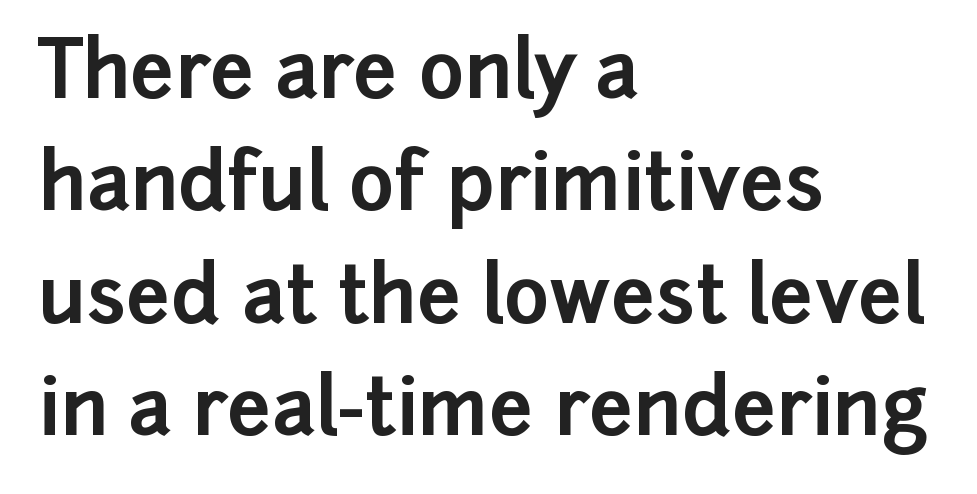
The image shows 78 px bold sans-serif type, upright; set left-aligned, normal line spacing (1.44x), normal letter spacing, not underlined; low stroke contrast and a medium x-height.
